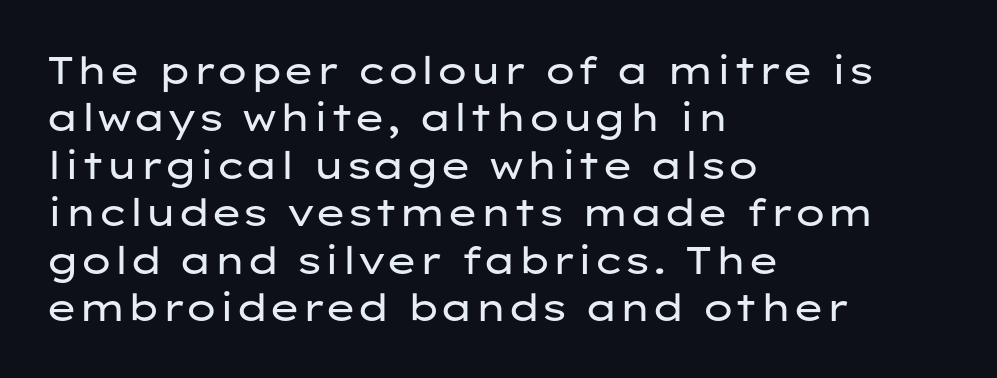
Short note: letters normally spaced. These lines stack with their left ends in a neat column. Check under the words: just untouched page. Rows of type keep a routine distance in the vertical direction.
